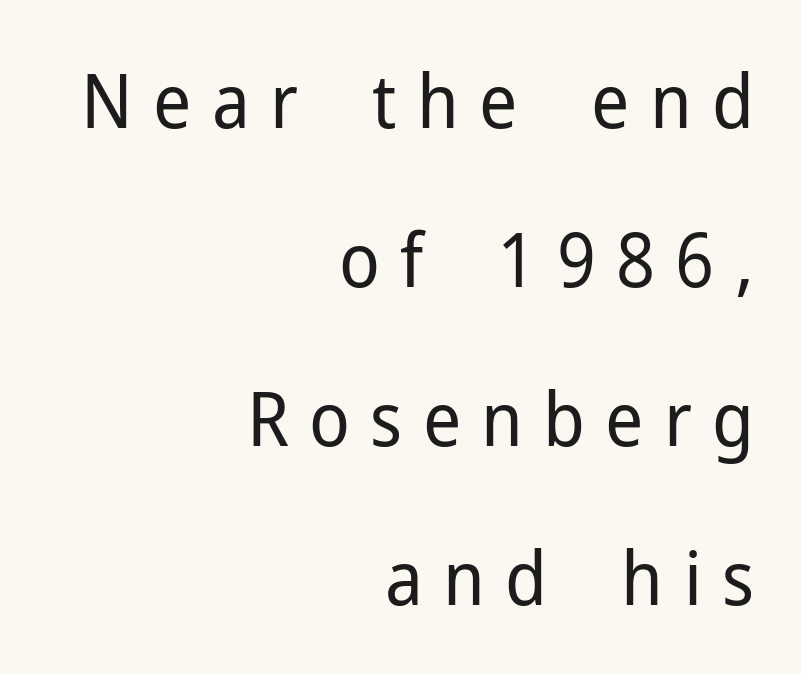
The image shows 75 px regular-weight sans-serif type, upright; set right-aligned, loose line spacing (2.12x), unusually wide letter spacing (+0.27 em), not underlined; low stroke contrast and a medium x-height.
